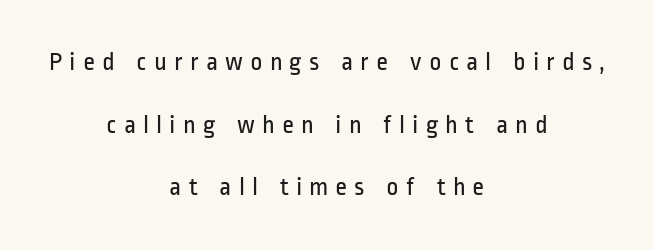
The image shows 26 px text type, upright; set centered, loose line spacing (2.41x), unusually wide letter spacing (+0.27 em), not underlined.
